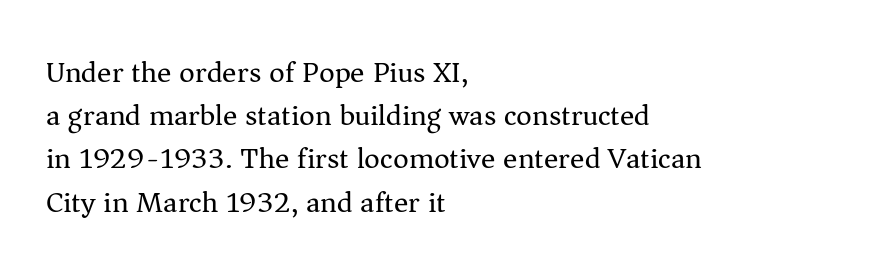
Think of a printed novel: that variable character pitch is what you see here. Rows of type keep a routine distance in the vertical direction. A roman cut, with each character standing at attention. Stems and bowls with no extra thickness — not bold. Descenders are the only things crossing below the line. Yep, those are serifs on the letters.
